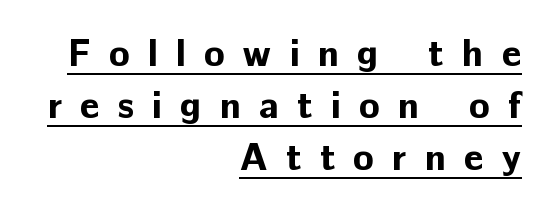
The image shows 38 px bold sans-serif type, upright; set right-aligned, normal line spacing (1.37x), unusually wide letter spacing (+0.48 em), underlined; low stroke contrast and a medium x-height.
